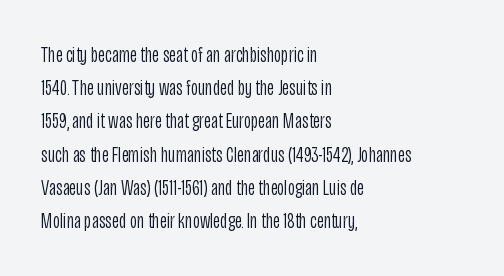
The image shows 22 px text type, upright; set left-aligned, normal line spacing (1.51x), normal letter spacing, not underlined.
